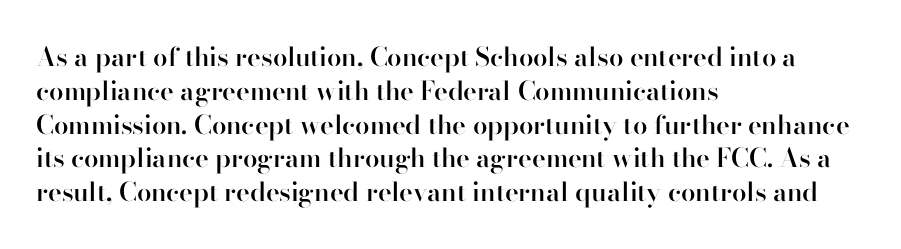
{"italic": "no", "bold": "semi", "underline": "no", "align": "left", "line_spacing": "normal", "line_spacing_ratio": 1.3, "letter_spacing": "normal", "letter_spacing_em": 0.0, "glyph_px": 26}
